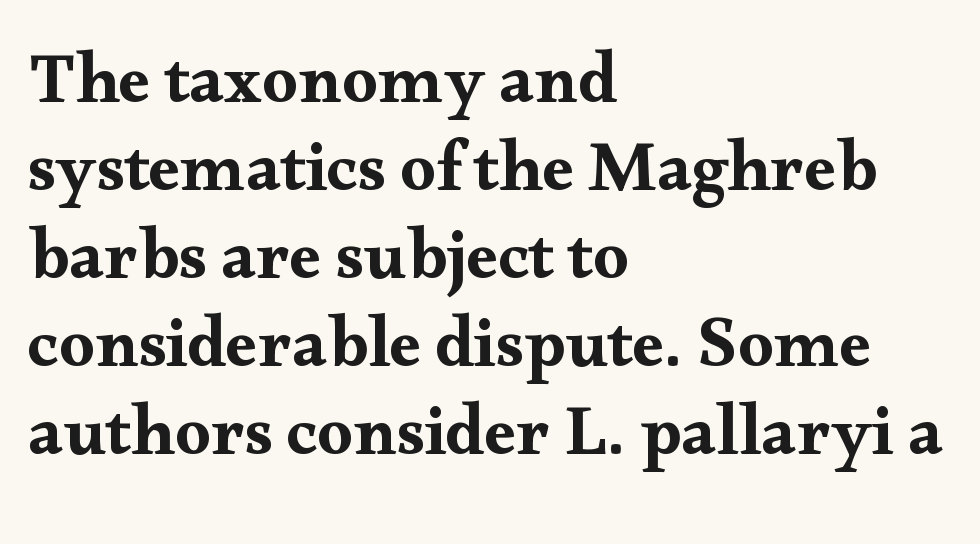
Q: Is the text italic (slanted)? A: No, it is upright.
Q: Is the typeface a serif or a sans-serif typeface? A: Serif.
Q: Is the text underlined? A: No.
Q: How is the paragraph aligned? A: Left-aligned.
Q: Is the spacing between letters normal or unusually wide? A: Normal.
Q: Width (condensed, normal, or wide)? A: Wide.
Q: Stroke contrast? A: Medium.
Q: x-height? A: Small.
Q: Monospaced? A: No.
